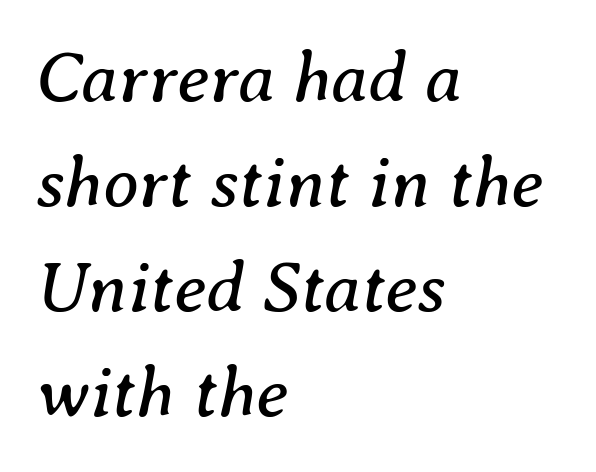
{"serif": "yes", "italic": "yes", "lean": "right", "slant_degrees": 8, "bold": "no", "weight": "regular", "width": "normal", "stroke_contrast": "medium", "x_height": "medium", "monospaced": "no", "underline": "no", "align": "left", "line_spacing": "normal", "line_spacing_ratio": 1.46, "letter_spacing": "normal", "letter_spacing_em": 0.0, "glyph_px": 72}
